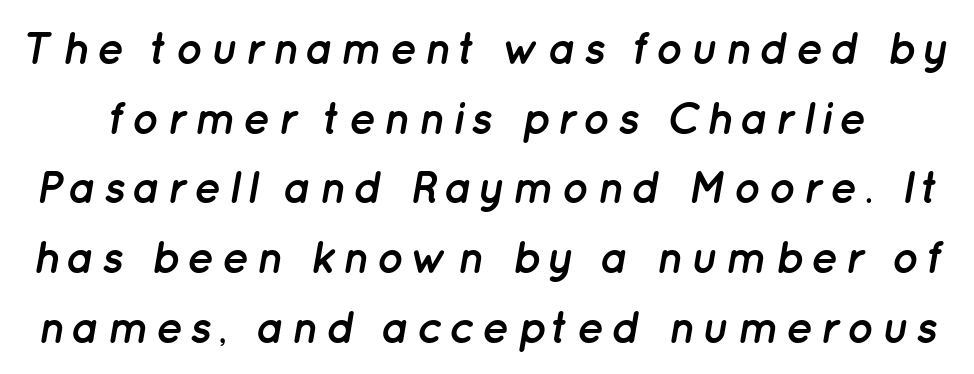
{"italic": "yes", "lean": "right", "slant_degrees": 12, "bold": "yes", "weight": "semibold", "width": "normal", "stroke_contrast": "low", "x_height": "medium", "monospaced": "no", "underline": "no", "line_spacing": "normal", "line_spacing_ratio": 1.55, "glyph_px": 45}
